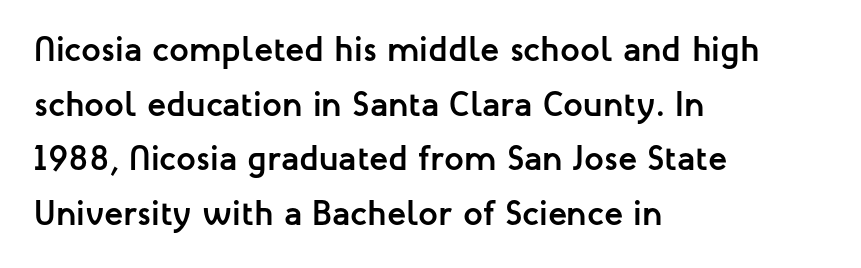
The image shows 35 px semibold sans-serif type, upright; set left-aligned, normal line spacing (1.56x), normal letter spacing, not underlined; low stroke contrast and a medium x-height.
